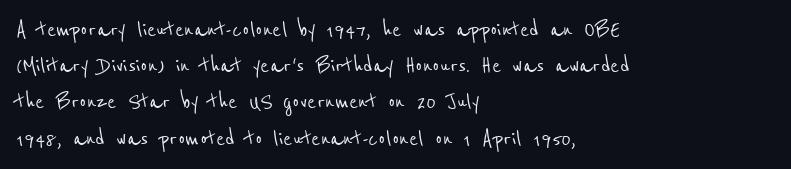
{"underline": "no", "align": "left", "line_spacing": "normal", "line_spacing_ratio": 1.34, "letter_spacing": "normal", "letter_spacing_em": 0.0, "glyph_px": 27}
